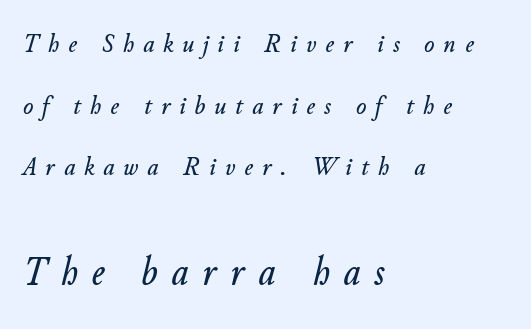
{"italic": "yes", "lean": "right", "slant_degrees": 11, "width": "normal", "stroke_contrast": "low", "x_height": "small", "monospaced": "no", "underline": "no", "align": "left", "line_spacing": "loose", "line_spacing_ratio": 2.28, "letter_spacing": "wide", "letter_spacing_em": 0.34, "larger_block": "second", "size_ratio": 1.52, "glyph_px": 41}
